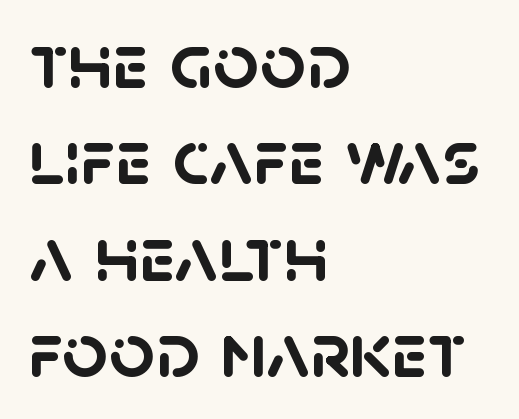
Strokes here are thick enough to call this a true bold. The compositor pushed each line to the left boundary. Unmarked baselines from the first word to the last. A typesetter would call this proportional, since set widths differ per character.
